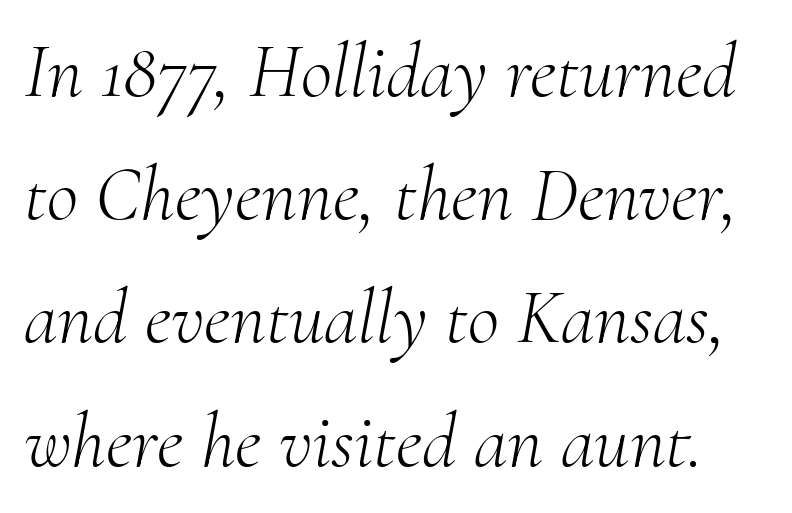
Q: Is the text bold? A: No.
Q: Is the text italic (slanted)? A: Yes, it leans right by about 10 degrees.
Q: Is the typeface a serif or a sans-serif typeface? A: Serif.
Q: Is the text underlined? A: No.
Q: Is the spacing between letters normal or unusually wide? A: Normal.
Q: Is the spacing between lines tight, normal or loose? A: Normal.
Q: Width (condensed, normal, or wide)? A: Normal.
Q: Stroke contrast? A: Medium.
Q: x-height? A: Small.
Q: Monospaced? A: No.
